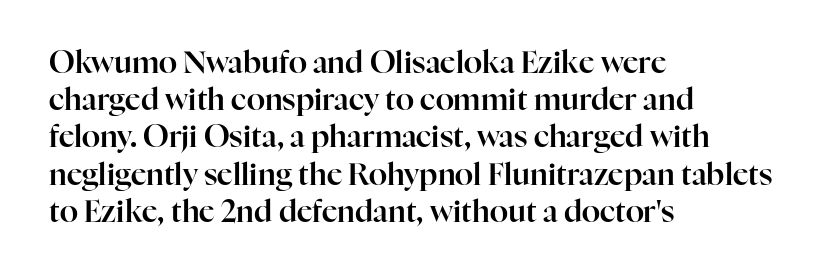
Caption: multi-line text, flush left, ragged right. The foot of each line stays bare and open. Nothing unusual about the tracking: characters are spaced as the font intends. Old-style or modern, the face here clearly has serifs. Tall strokes in this sample are plumb rather than angled. Is this a fixed-width face? No — the glyphs have proportional, varying widths.
